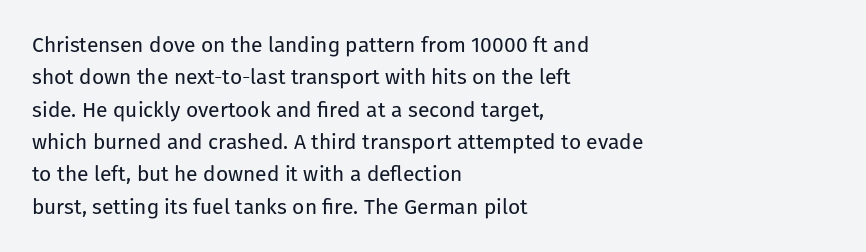
The image shows 21 px text type, upright; set left-aligned, normal line spacing (1.54x), normal letter spacing, not underlined.
